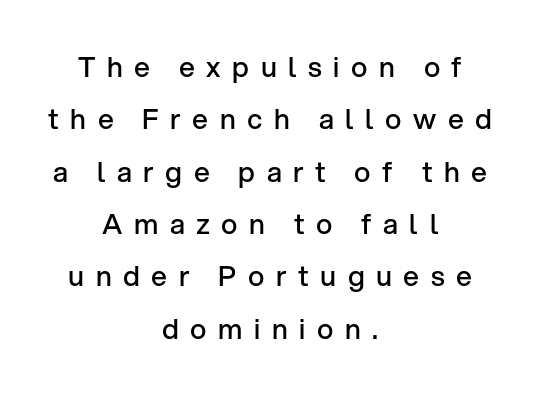
The image shows 28 px semibold sans-serif type, upright; set centered, line spacing 1.87x, unusually wide letter spacing (+0.41 em), not underlined; low stroke contrast and a medium x-height.
